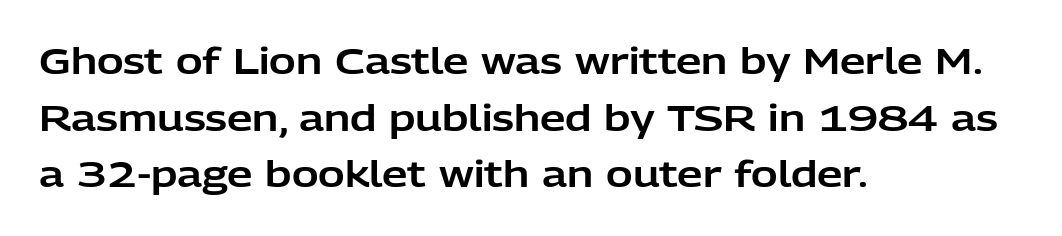
The image shows 36 px sans-serif type, upright; set left-aligned, normal line spacing (1.57x), normal letter spacing, not underlined; low stroke contrast and a medium x-height.
